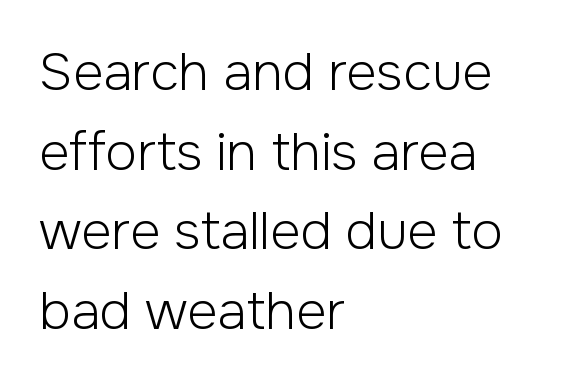
The image shows 52 px light sans-serif type, upright; set left-aligned, normal line spacing (1.53x), normal letter spacing, not underlined; low stroke contrast and a medium x-height.
